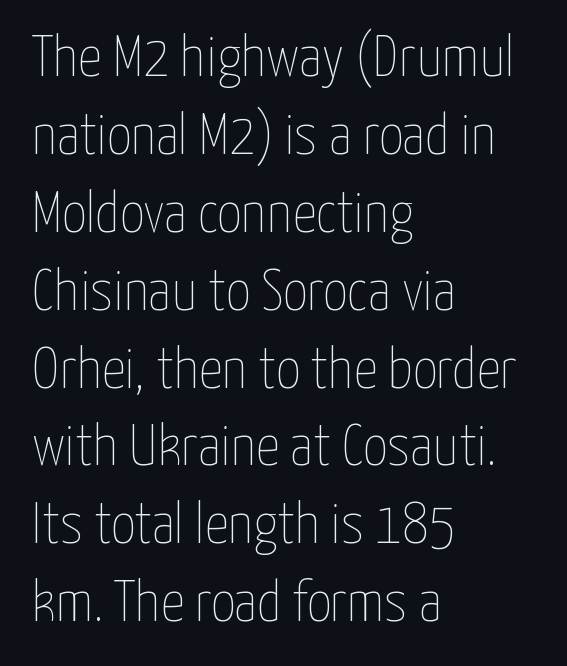
{"italic": "no", "bold": "no", "weight": "thin", "width": "condensed", "stroke_contrast": "low", "x_height": "medium", "monospaced": "no", "underline": "no", "align": "left", "line_spacing": "normal", "line_spacing_ratio": 1.32, "letter_spacing": "normal", "letter_spacing_em": 0.0, "glyph_px": 59}
